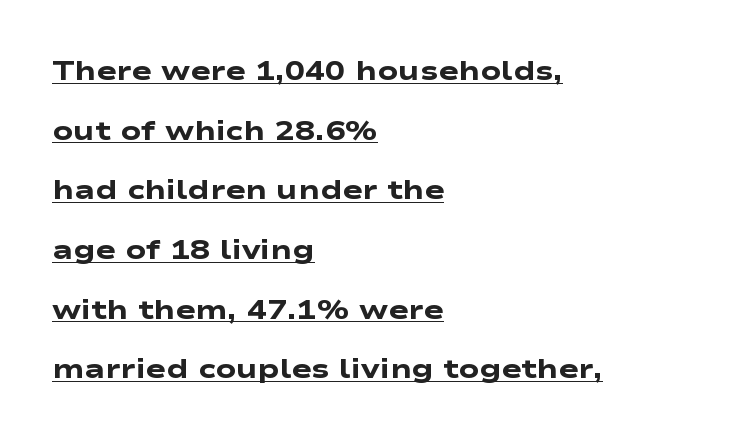
Q: Is the text bold? A: Yes.
Q: Is the text underlined? A: Yes.
Q: How is the paragraph aligned? A: Left-aligned.
Q: Is the spacing between letters normal or unusually wide? A: Normal.
Q: Is the spacing between lines tight, normal or loose? A: Loose.
